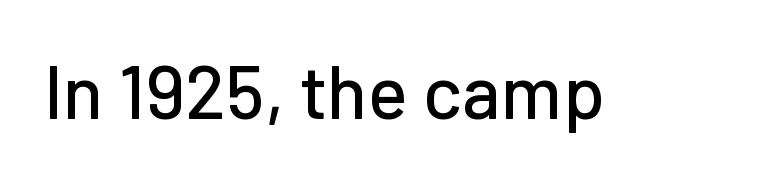
The image shows 75 px sans-serif type, upright; set normal letter spacing, not underlined; low stroke contrast and a medium x-height.
